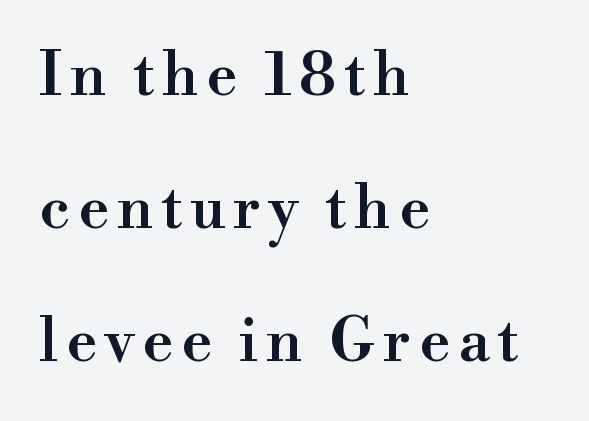
These lines are rendered in a variable-pitch font. Emphasis by weight is partial: semibold. Vertically, the passage feels expansive, rows floating well apart. The typeface chosen for these lines features serifs. Anything drawn beneath the words? Only blank space.
